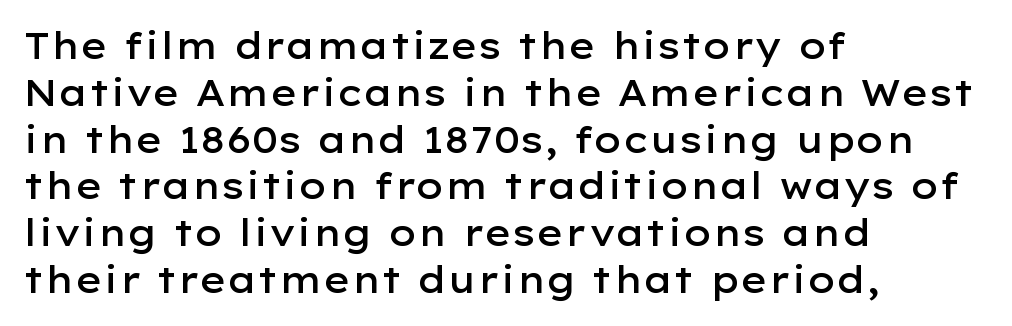
The image shows 36 px semibold, wide sans-serif type, upright; set left-aligned, normal line spacing (1.3x), normal letter spacing, not underlined; low stroke contrast and a medium x-height.
